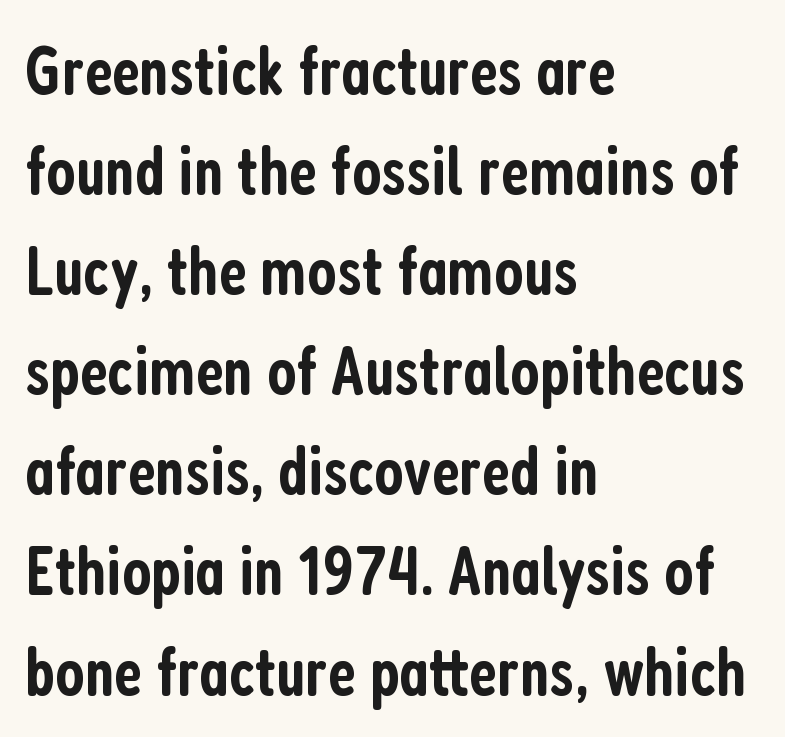
{"serif": "no", "italic": "no", "bold": "semi", "weight": "semibold", "width": "condensed", "stroke_contrast": "low", "x_height": "medium", "monospaced": "no", "underline": "no", "align": "left", "line_spacing": "normal", "line_spacing_ratio": 1.43, "letter_spacing": "normal", "letter_spacing_em": 0.0, "glyph_px": 70}
